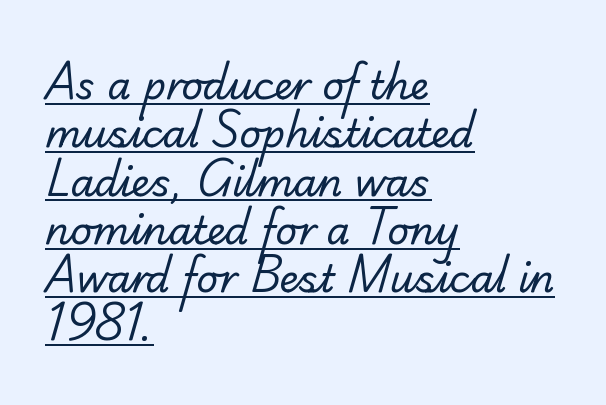
The image shows 38 px regular-weight serif type; set left-aligned, normal line spacing (1.27x), normal letter spacing, underlined; low stroke contrast and a small x-height.
